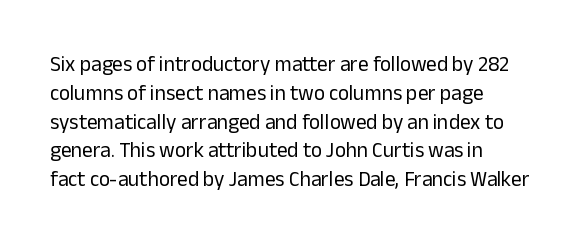
{"italic": "no", "bold": "no", "underline": "no", "align": "left", "line_spacing": "normal", "line_spacing_ratio": 1.37, "letter_spacing": "normal", "letter_spacing_em": 0.0, "glyph_px": 21}
